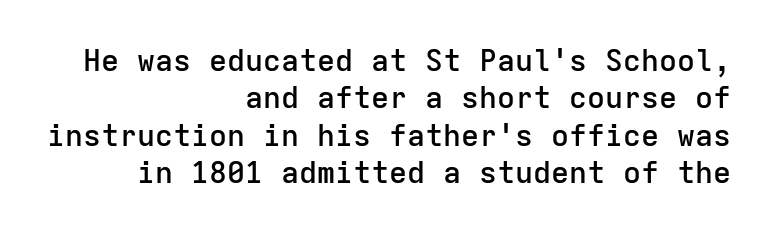
The image shows 30 px semibold sans-serif type, upright, monospaced; set right-aligned, normal line spacing (1.25x), normal letter spacing, not underlined; low stroke contrast and a medium x-height.
